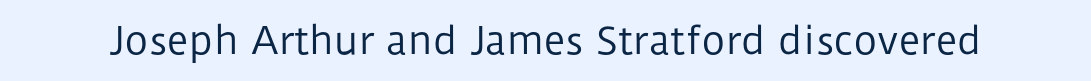
Weight: not bold — regular or lighter. Here the designer chose a conventional face with non-uniform glyph widths. The passage shown is typeset with a sans-serif family. The glyphs are unaccompanied by any horizontal stroke below them. The typography opts for an upright posture over an oblique one. Honestly, the letter spacing is just normal — you wouldn't notice it.
